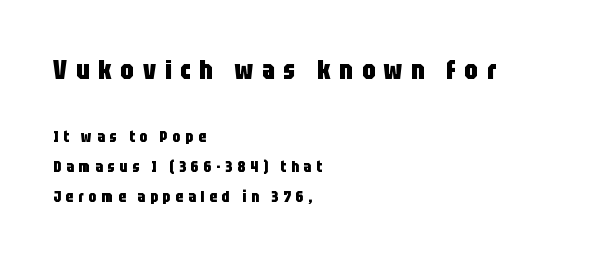
The image shows 26 px bold type, upright; set left-aligned, loose line spacing (2.03x), unusually wide letter spacing (+0.34 em), not underlined; the first (top) block is 1.73x larger.
